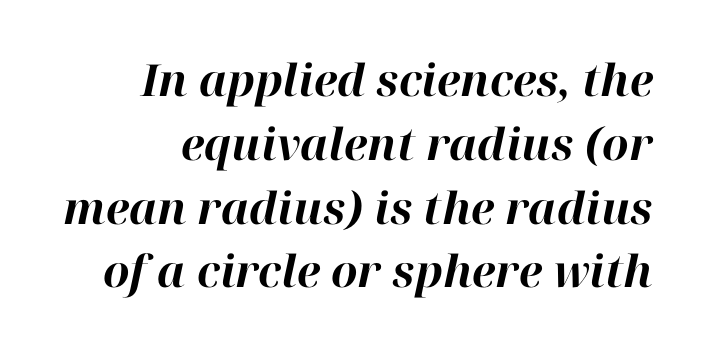
{"italic": "yes", "lean": "right", "slant_degrees": 12, "bold": "yes", "weight": "bold", "width": "normal", "stroke_contrast": "high", "x_height": "medium", "monospaced": "no", "underline": "no", "align": "right", "line_spacing": "normal", "line_spacing_ratio": 1.45, "letter_spacing": "normal", "letter_spacing_em": 0.0, "glyph_px": 44}
